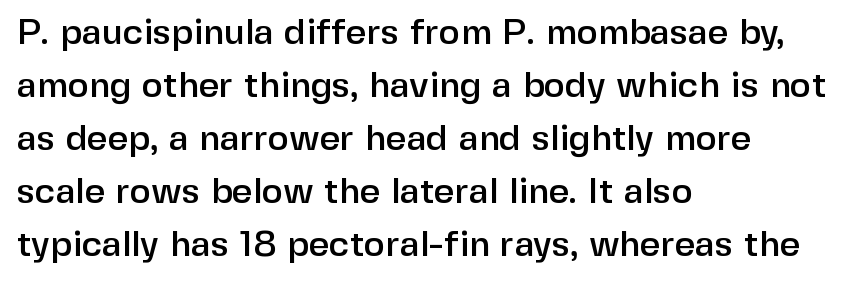
The image shows 36 px sans-serif type, upright; set left-aligned, normal line spacing (1.47x), normal letter spacing, not underlined; low stroke contrast and a medium x-height.
